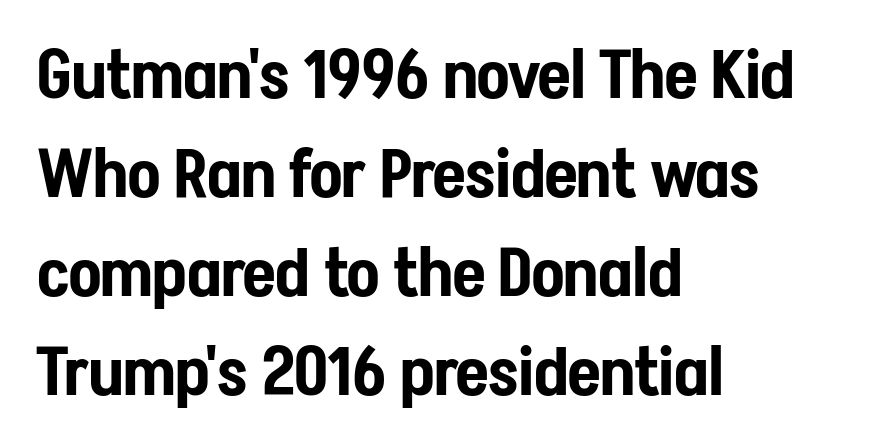
{"serif": "no", "italic": "no", "width": "condensed", "stroke_contrast": "low", "x_height": "medium", "monospaced": "no", "underline": "no", "align": "left", "line_spacing": "normal", "line_spacing_ratio": 1.48, "letter_spacing": "normal", "letter_spacing_em": 0.0, "glyph_px": 67}
